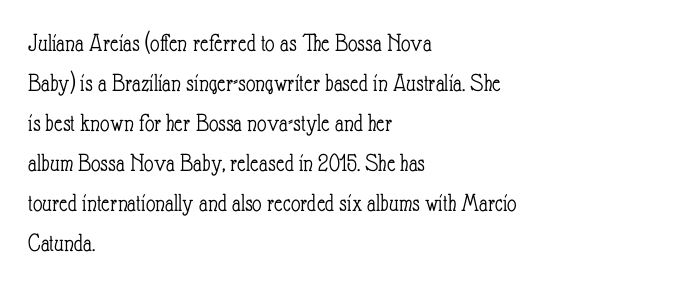
{"italic": "no", "bold": "no", "underline": "no", "align": "left", "line_spacing": "normal", "line_spacing_ratio": 1.54, "letter_spacing": "normal", "letter_spacing_em": 0.0, "glyph_px": 26}
